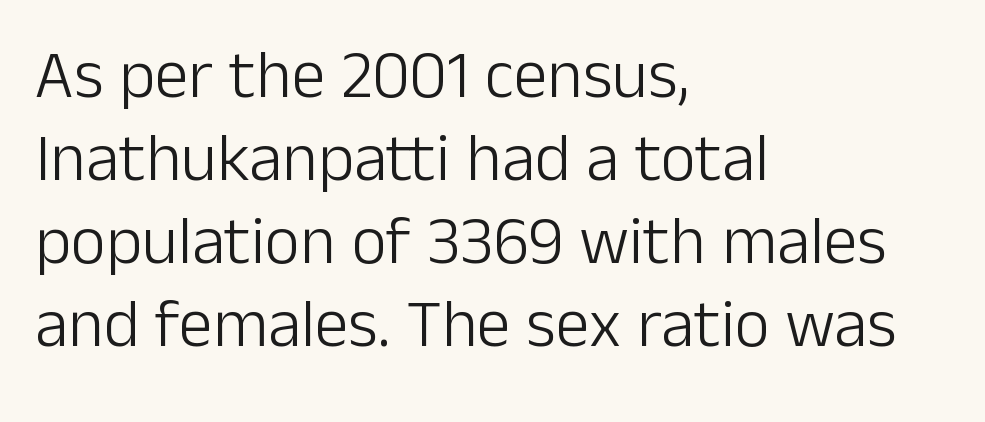
You could not count columns in this text — the font is proportionally spaced. Type without underlining. How are the letters spaced? Ordinarily, with no added tracking. Each line starts at the same left margin while the right side varies. Nothing sits at the stroke ends, so this counts as sans-serif. You can tell it's not italic because the verticals are truly vertical.
